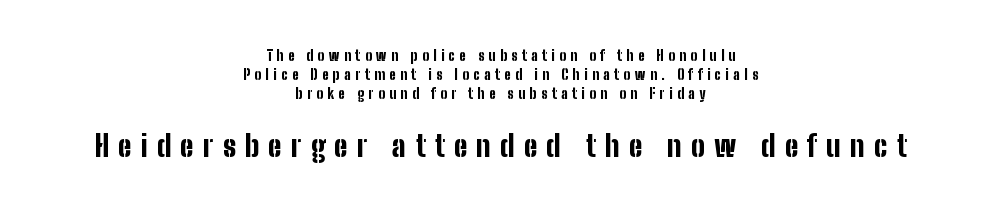
The passage shown is typed in a proportional face where columns would drift. Each line is balanced around a shared central axis. You could only call the tracking loose — the letters float apart. Normally led — the rows are evenly, conventionally spaced.
